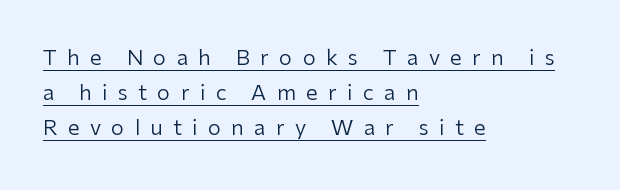
Visually the block forms a straight wall on the left and a jagged coastline on the right. Each new line begins a customary step beneath the previous one. Characters follow at a spacing far wider than the type designer built in. Looks like someone drew a line under every word here.
